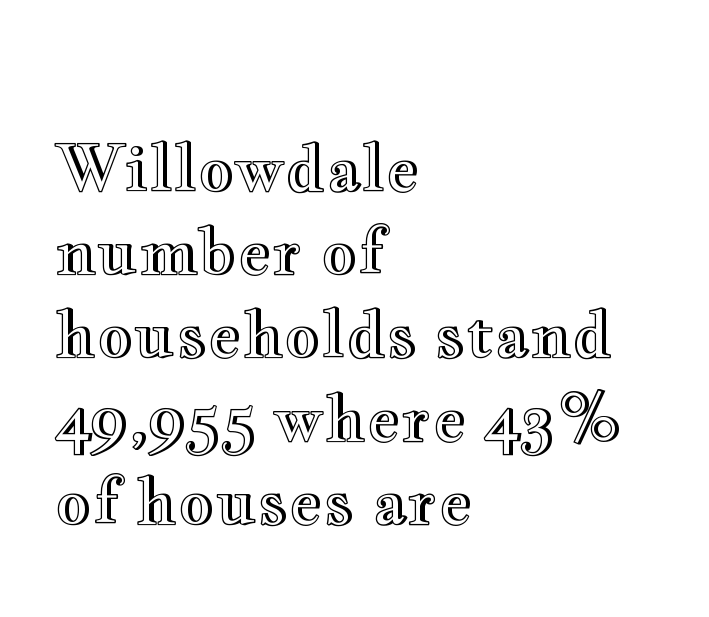
The image shows 64 px wide type, upright; set left-aligned, normal line spacing (1.3x), normal letter spacing, not underlined; a small x-height.
